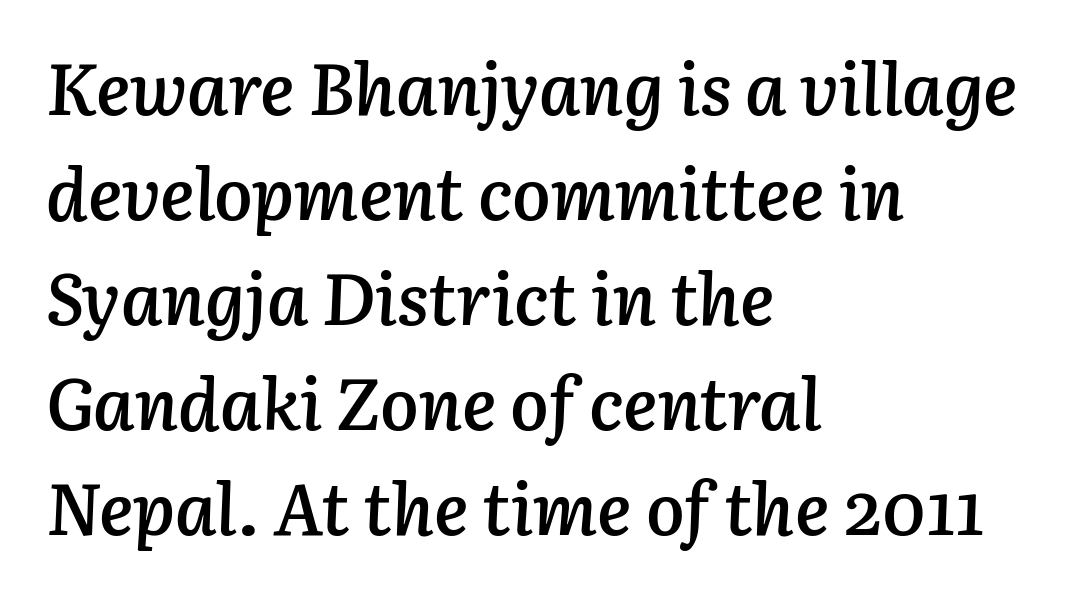
{"italic": "yes", "lean": "right", "slant_degrees": 3, "bold": "semi", "weight": "semibold", "width": "normal", "stroke_contrast": "low", "x_height": "medium", "monospaced": "no", "underline": "no", "align": "left", "line_spacing": "normal", "line_spacing_ratio": 1.46, "letter_spacing": "normal", "letter_spacing_em": 0.0, "glyph_px": 72}
